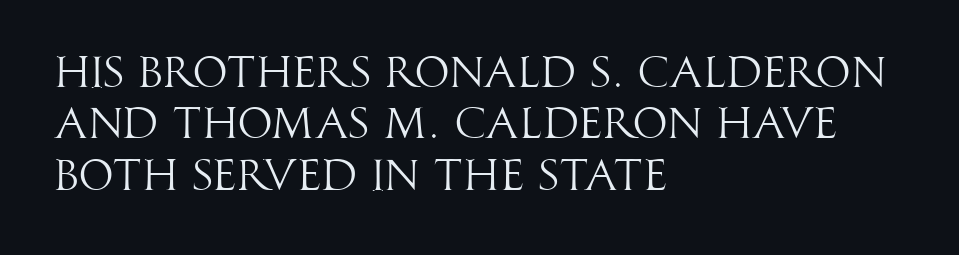
This sample has the flowing, uneven cadence of proportional lettering. Any mark beneath the type? The region is blank. Are there feet on the stems? There aren't — it's a sans. Spacing between characters is what you'd get straight out of the box. This rendering uses left alignment, leaving the right contour irregular. The typography opts for an upright posture over an oblique one.
